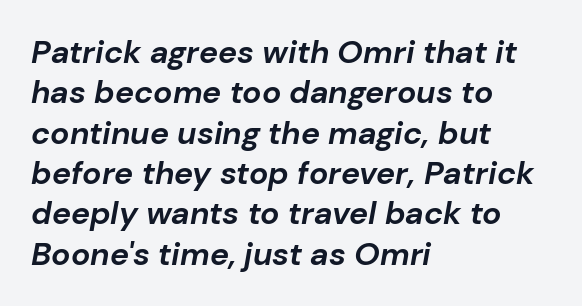
{"italic": "yes", "lean": "right", "slant_degrees": 10, "bold": "yes", "weight": "bold", "width": "normal", "stroke_contrast": "low", "x_height": "medium", "monospaced": "no", "underline": "no", "align": "left", "line_spacing": "normal", "line_spacing_ratio": 1.26, "letter_spacing": "normal", "letter_spacing_em": 0.0, "glyph_px": 32}
